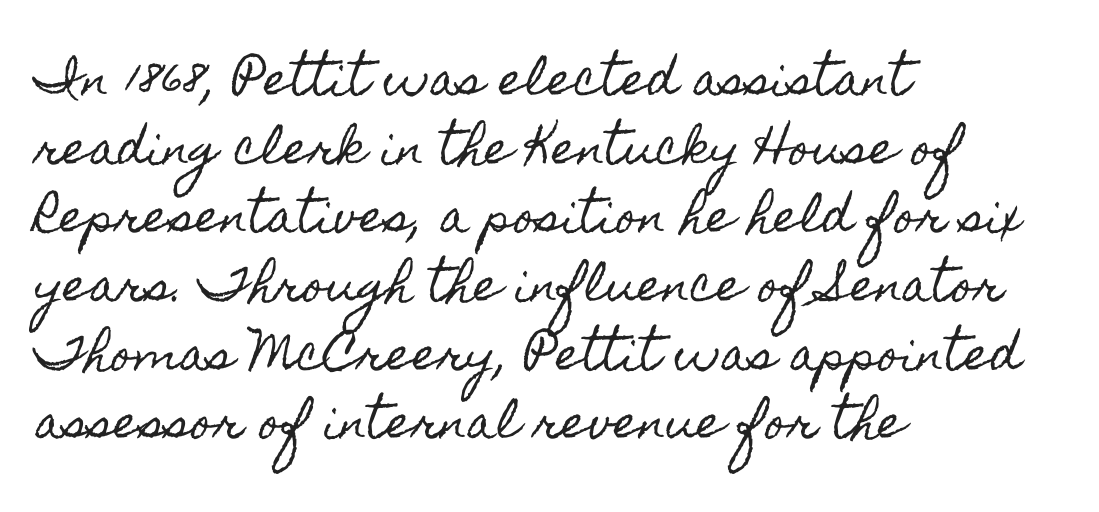
Q: Is the text italic (slanted)? A: Yes.
Q: Is the text underlined? A: No.
Q: How is the paragraph aligned? A: Left-aligned.
Q: Is the spacing between letters normal or unusually wide? A: Normal.
Q: Is the spacing between lines tight, normal or loose? A: Normal.
Q: Width (condensed, normal, or wide)? A: Condensed.
Q: x-height? A: Small.
Q: Monospaced? A: No.
